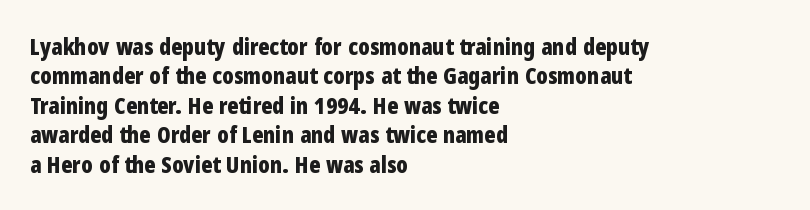
The image shows 23 px bold type, upright; set left-aligned, normal line spacing (1.28x), normal letter spacing, not underlined.
